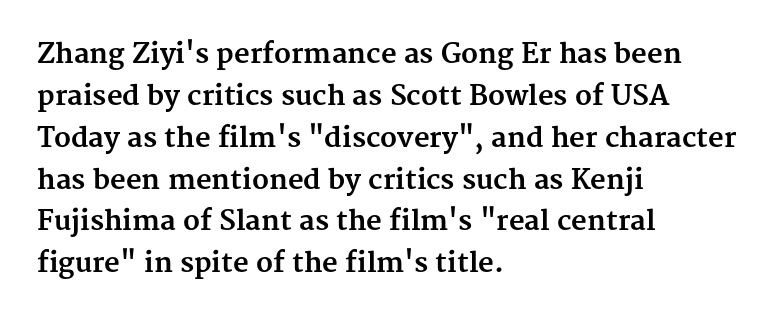
The face used here has the dense, thick strokes of a bold. Students, observe: this is what conventionally led text looks like. Notice how the stems are strictly vertical — no italics here. The setting favours the left margin, as ordinary paragraphs usually do.
